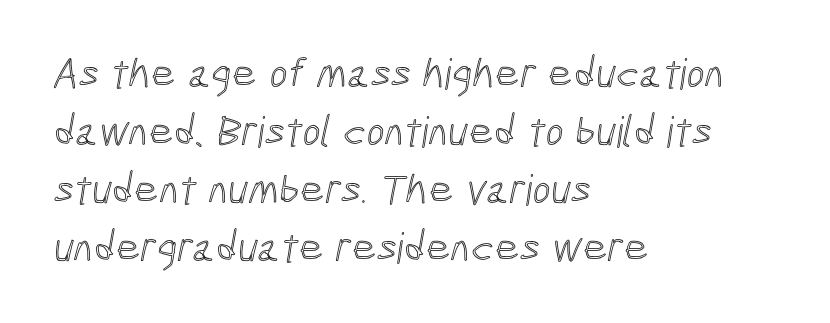
Q: Is the text underlined? A: No.
Q: How is the paragraph aligned? A: Left-aligned.
Q: Is the spacing between letters normal or unusually wide? A: Normal.
Q: Is the spacing between lines tight, normal or loose? A: Normal.
Q: Width (condensed, normal, or wide)? A: Condensed.
Q: x-height? A: Medium.
Q: Monospaced? A: No.
